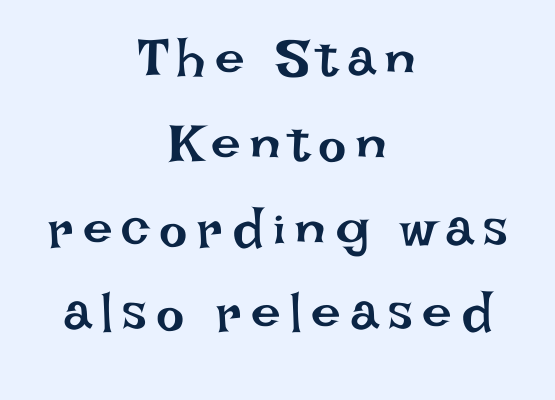
Q: Is the text bold? A: No.
Q: Is the text italic (slanted)? A: No, it is upright.
Q: Is the text underlined? A: No.
Q: How is the paragraph aligned? A: Centered.
Q: Is the spacing between lines tight, normal or loose? A: Normal.
Q: Width (condensed, normal, or wide)? A: Normal.
Q: Stroke contrast? A: Low.
Q: x-height? A: Large.
Q: Monospaced? A: No.
